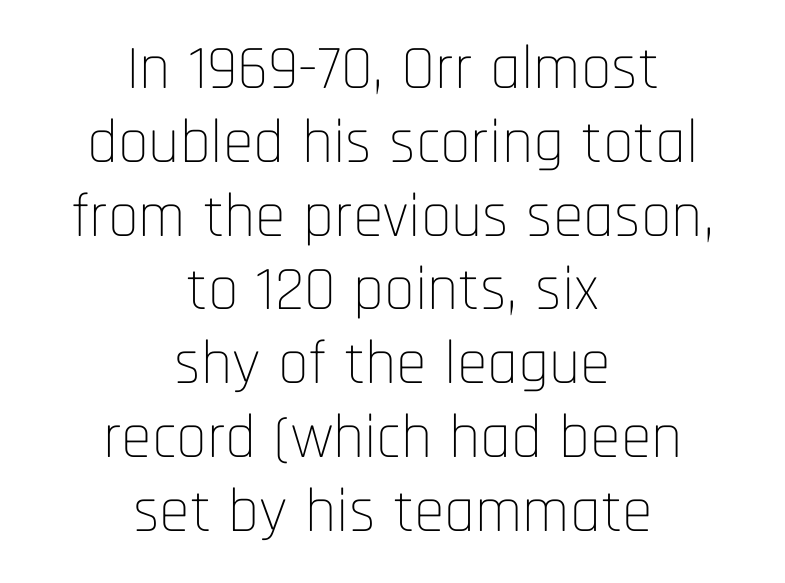
Q: Is the text bold? A: No.
Q: Is the text italic (slanted)? A: No, it is upright.
Q: Is the typeface a serif or a sans-serif typeface? A: Sans-serif.
Q: Is the text underlined? A: No.
Q: How is the paragraph aligned? A: Centered.
Q: Is the spacing between letters normal or unusually wide? A: Normal.
Q: Width (condensed, normal, or wide)? A: Condensed.
Q: Stroke contrast? A: Low.
Q: x-height? A: Large.
Q: Monospaced? A: No.
